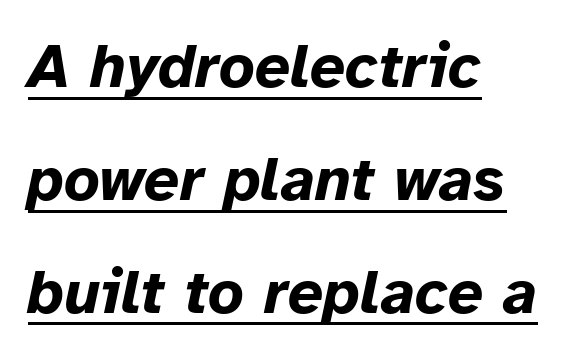
{"italic": "yes", "lean": "right", "slant_degrees": 12, "bold": "yes", "weight": "bold", "width": "normal", "stroke_contrast": "low", "x_height": "medium", "monospaced": "no", "underline": "yes", "align": "left", "line_spacing_ratio": 1.82, "letter_spacing": "normal", "letter_spacing_em": 0.0, "glyph_px": 62}
